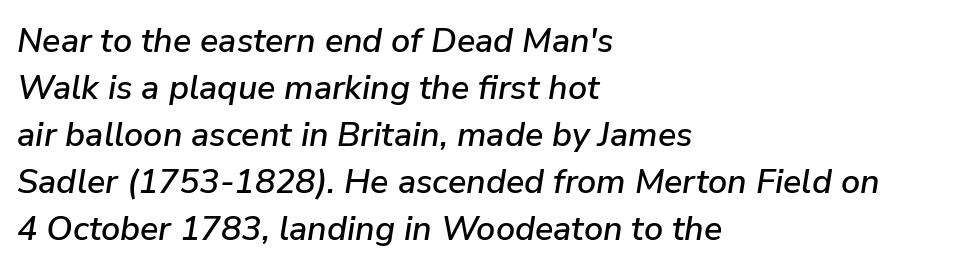
Is this a fixed-width face? No — the glyphs have proportional, varying widths. How would I describe the line gaps? Plain and ordinary. Left-aligned paragraph, ragged on the right. This rendering leaves character spacing at its baseline value. Glance below the letters and you will spot only blank space.
